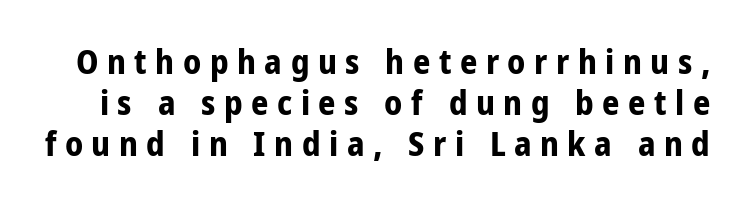
Q: Is the text bold? A: Yes.
Q: Is the text italic (slanted)? A: No, it is upright.
Q: Is the typeface a serif or a sans-serif typeface? A: Sans-serif.
Q: Is the text underlined? A: No.
Q: Is the spacing between letters normal or unusually wide? A: Unusually wide.
Q: Width (condensed, normal, or wide)? A: Condensed.
Q: Stroke contrast? A: Low.
Q: x-height? A: Medium.
Q: Monospaced? A: No.
